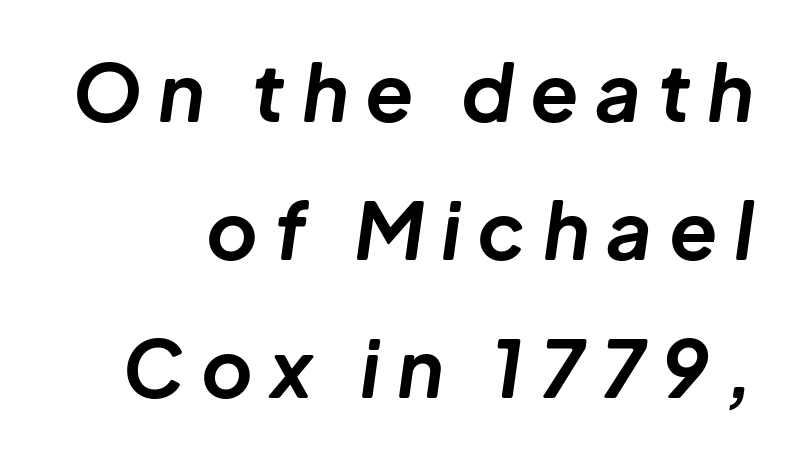
The image shows 79 px bold type, italic (leaning right); set line spacing 1.75x, unusually wide letter spacing (+0.21 em), not underlined; low stroke contrast and a medium x-height.
